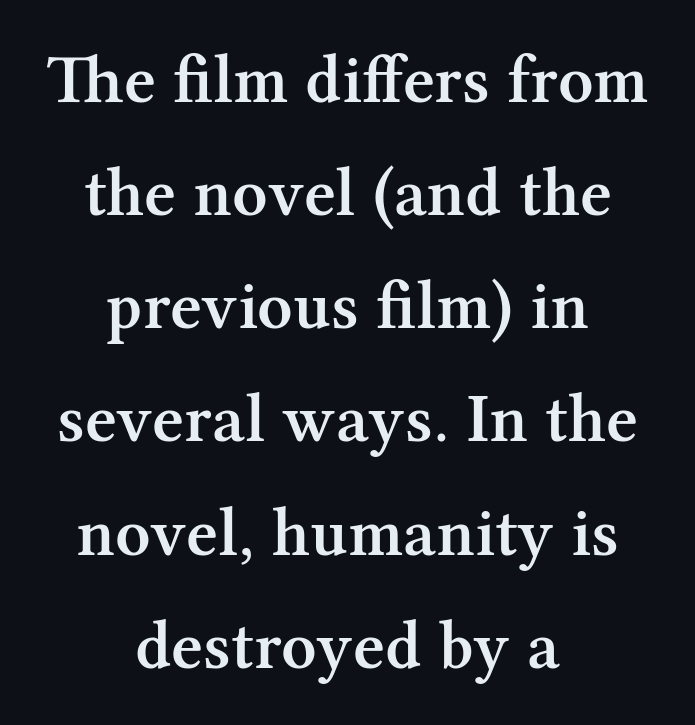
Q: Is the text bold? A: Semi-bold.
Q: Is the text italic (slanted)? A: No, it is upright.
Q: Is the typeface a serif or a sans-serif typeface? A: Serif.
Q: Is the text underlined? A: No.
Q: How is the paragraph aligned? A: Centered.
Q: Is the spacing between letters normal or unusually wide? A: Normal.
Q: Is the spacing between lines tight, normal or loose? A: Normal.
Q: Width (condensed, normal, or wide)? A: Normal.
Q: Stroke contrast? A: Medium.
Q: x-height? A: Medium.
Q: Monospaced? A: No.
